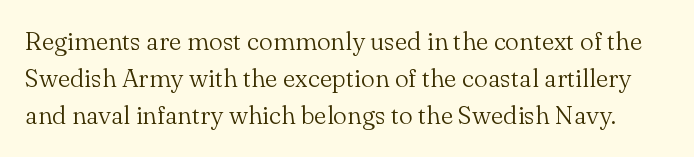
Q: Is the text bold? A: No.
Q: Is the text italic (slanted)? A: No, it is upright.
Q: Is the text underlined? A: No.
Q: Is the spacing between letters normal or unusually wide? A: Normal.
Q: Is the spacing between lines tight, normal or loose? A: Normal.
